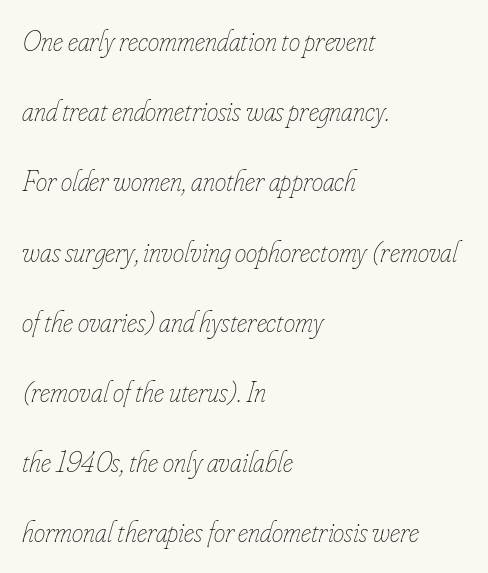
The image shows 29 px thin, condensed type, italic (leaning right); set left-aligned, loose line spacing (2.42x), normal letter spacing, not underlined; low stroke contrast and a small x-height.
